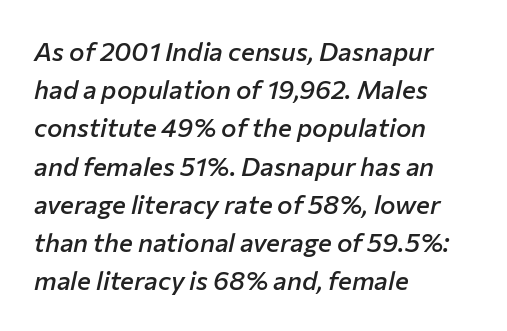
{"italic": "yes", "lean": "right", "slant_degrees": 12, "bold": "semi", "underline": "no", "align": "left", "line_spacing": "normal", "line_spacing_ratio": 1.47, "letter_spacing": "normal", "letter_spacing_em": 0.0, "glyph_px": 26}
